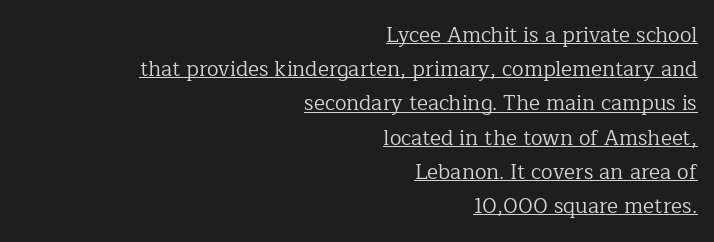
Q: Is the text bold? A: No.
Q: Is the text italic (slanted)? A: No, it is upright.
Q: Is the text underlined? A: Yes.
Q: How is the paragraph aligned? A: Right-aligned.
Q: Is the spacing between letters normal or unusually wide? A: Normal.
Q: Is the spacing between lines tight, normal or loose? A: Normal.
